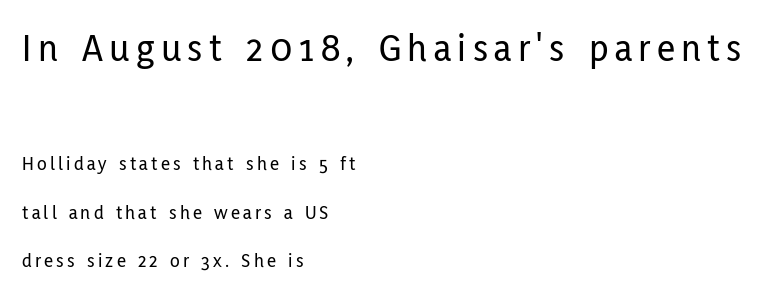
The image shows 40 px condensed sans-serif type, upright; set left-aligned, loose line spacing (2.41x), not underlined; the first (top) block is 2.0x larger; low stroke contrast and a medium x-height.
